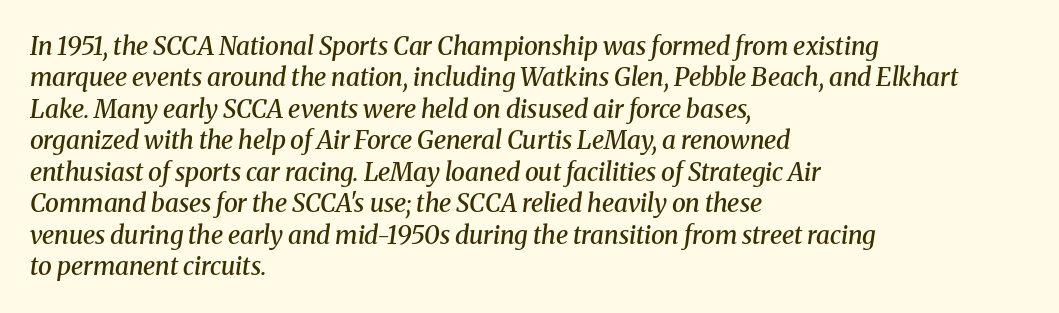
The image shows 25 px text type, italic (leaning right); set left-aligned, normal line spacing (1.26x), normal letter spacing, not underlined.
